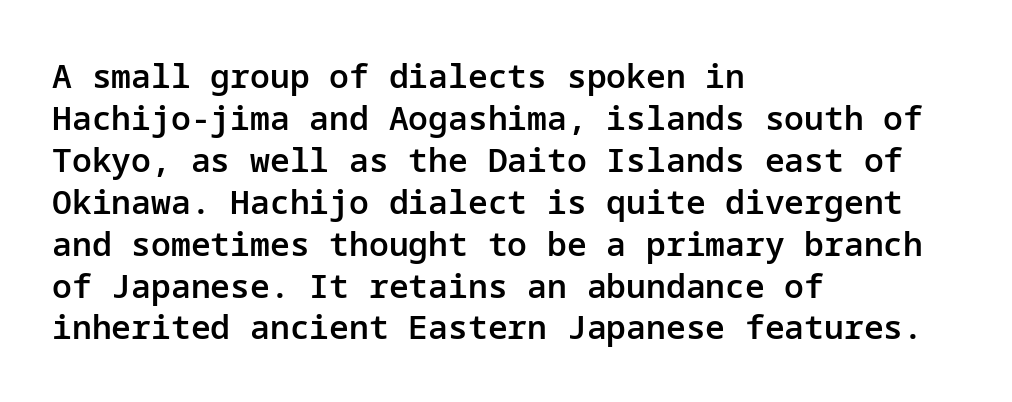
The image shows 33 px semibold sans-serif type, upright; set left-aligned, normal line spacing (1.27x), normal letter spacing, not underlined; low stroke contrast and a medium x-height.
